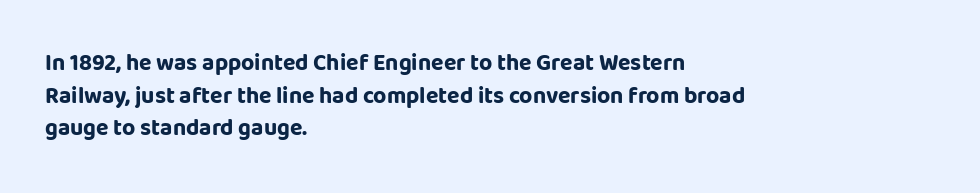
Here the glyphs are tracked normally, forming tight word shapes. One-word summary of the alignment: left. In terms of posture, this sample is upright. Notice how thick the strokes are: this is what a full bold looks like. The lines sit at an ordinary, default distance from one another.
